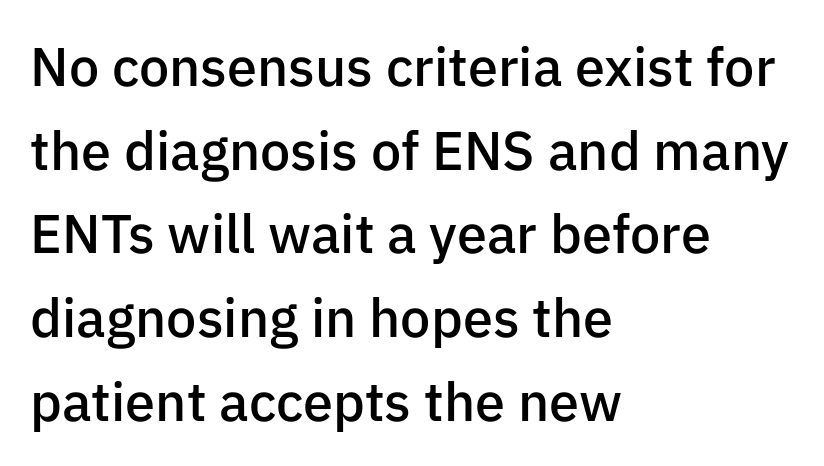
{"serif": "no", "italic": "no", "bold": "semi", "weight": "semibold", "width": "normal", "stroke_contrast": "low", "x_height": "medium", "monospaced": "no", "underline": "no", "align": "left", "line_spacing": "normal", "line_spacing_ratio": 1.55, "letter_spacing": "normal", "letter_spacing_em": 0.0, "glyph_px": 54}
